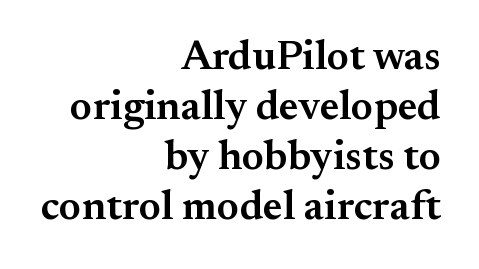
Horizontal alignment here is rightward, an uncommon choice for prose. This sample has the flowing, uneven cadence of proportional lettering. The letters stand upright; this is a roman face. The passage shown is typeset with a serif family.
